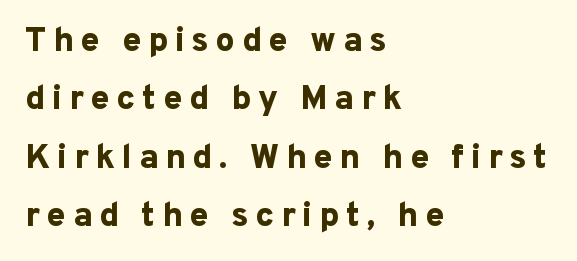
{"serif": "no", "italic": "no", "bold": "yes", "weight": "bold", "width": "normal", "stroke_contrast": "low", "x_height": "medium", "monospaced": "no", "underline": "no", "align": "left", "line_spacing_ratio": 1.72, "letter_spacing": "wide", "letter_spacing_em": 0.2, "glyph_px": 34}
